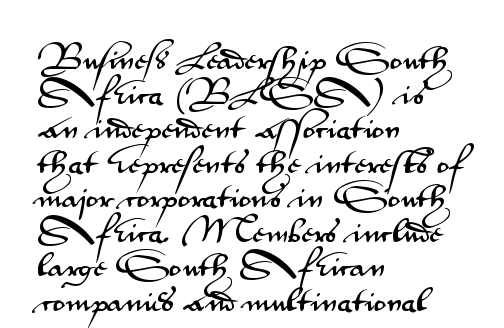
Reading down the block, your eye returns to a fixed left position each line. The line-height multiplier appears to be the usual default. Anything drawn beneath the words? Only blank space. No extra tracking has been applied to these lines.
